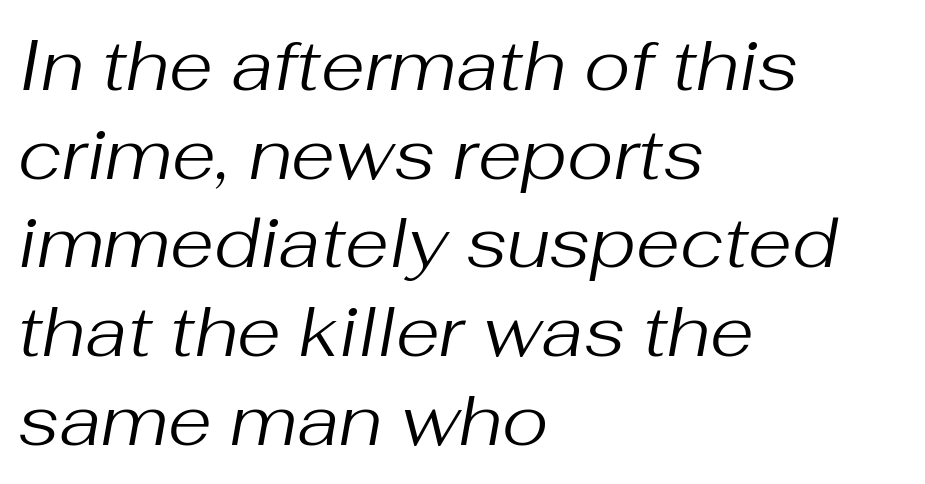
Q: Is the text bold? A: No.
Q: Is the text italic (slanted)? A: Yes, it leans right by about 10 degrees.
Q: Is the text underlined? A: No.
Q: How is the paragraph aligned? A: Left-aligned.
Q: Is the spacing between letters normal or unusually wide? A: Normal.
Q: Is the spacing between lines tight, normal or loose? A: Normal.
Q: Width (condensed, normal, or wide)? A: Normal.
Q: Stroke contrast? A: Medium.
Q: x-height? A: Medium.
Q: Monospaced? A: No.
